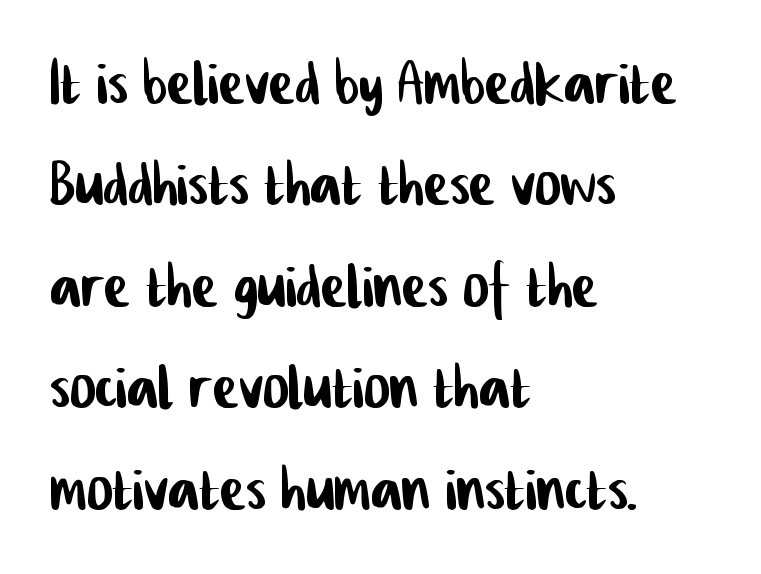
{"serif": "no", "width": "condensed", "stroke_contrast": "low", "x_height": "medium", "monospaced": "no", "underline": "no", "align": "left", "line_spacing": "normal", "line_spacing_ratio": 1.3, "letter_spacing": "normal", "letter_spacing_em": 0.0, "glyph_px": 78}
